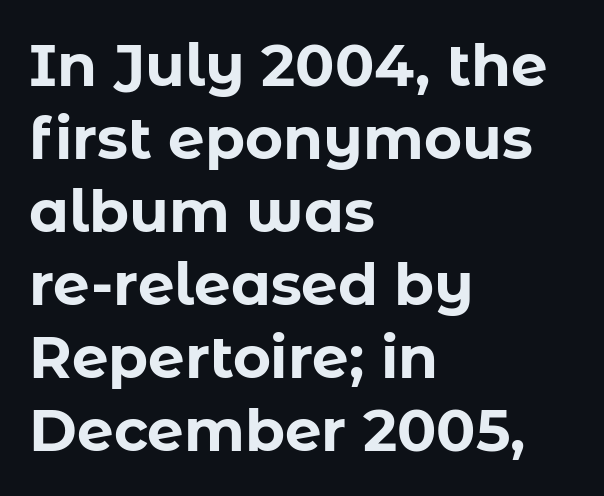
The image shows 58 px bold sans-serif type, upright; set left-aligned, normal line spacing (1.26x), normal letter spacing, not underlined; low stroke contrast and a medium x-height.
